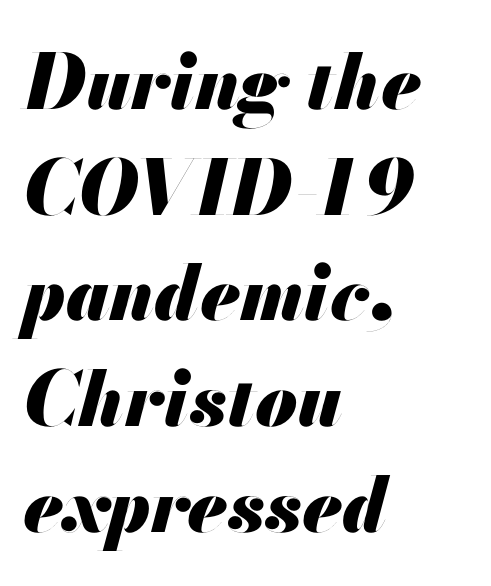
Looks like regular typesetting: each glyph gets only the width it needs. Evenly set lines give the paragraph a standard silhouette. The gaps between neighbouring characters are ordinary and unremarkable. If you drew a ruler down the left edge, every line would touch it.
